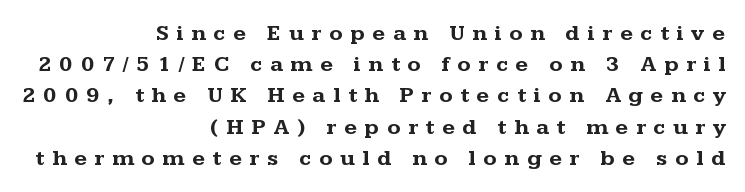
Words appear elongated and porous because spacing is wide. Unmarked baselines from the first word to the last. Compared with typical paragraphs, the rows here are spaced about the same. The setting favours the right margin, as signatures and pull-quotes sometimes do. It's the straight-up-and-down kind of type. Emphasis by weight is at full strength: bold.
